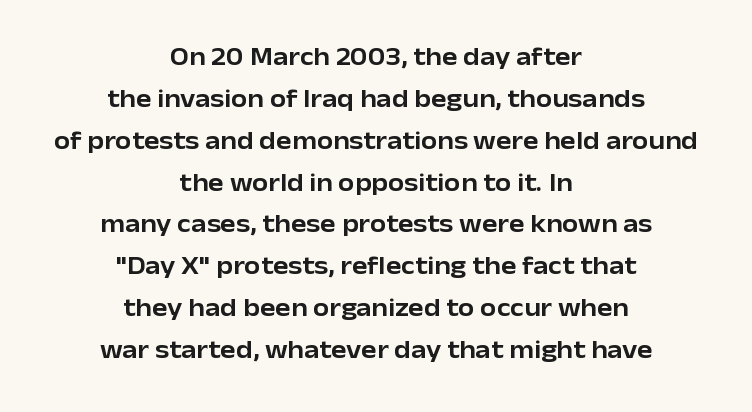
{"italic": "no", "underline": "no", "align": "center", "line_spacing": "normal", "line_spacing_ratio": 1.61, "letter_spacing": "normal", "letter_spacing_em": 0.0, "glyph_px": 26}
